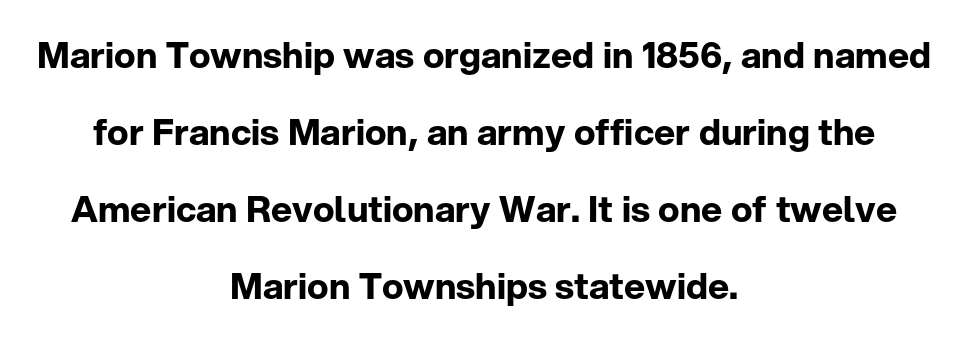
Q: Is the text bold? A: Yes.
Q: Is the text italic (slanted)? A: No, it is upright.
Q: Is the typeface a serif or a sans-serif typeface? A: Sans-serif.
Q: Is the text underlined? A: No.
Q: How is the paragraph aligned? A: Centered.
Q: Is the spacing between letters normal or unusually wide? A: Normal.
Q: Is the spacing between lines tight, normal or loose? A: Loose.
Q: Width (condensed, normal, or wide)? A: Normal.
Q: Stroke contrast? A: Low.
Q: x-height? A: Medium.
Q: Monospaced? A: No.
